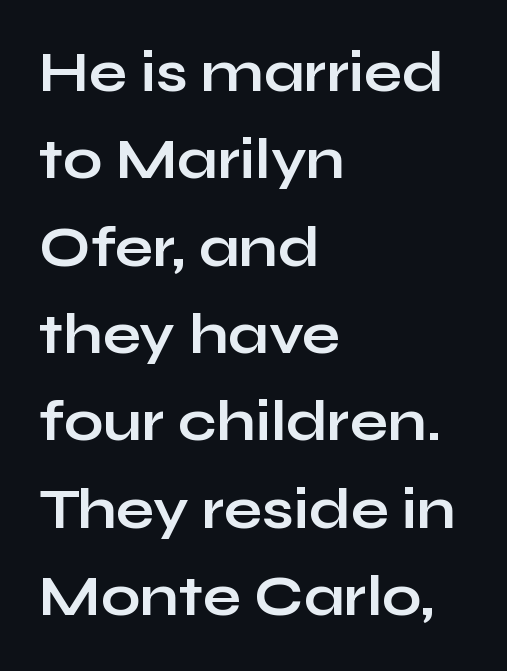
Q: Is the text bold? A: Yes.
Q: Is the text italic (slanted)? A: No, it is upright.
Q: Is the typeface a serif or a sans-serif typeface? A: Sans-serif.
Q: Is the text underlined? A: No.
Q: How is the paragraph aligned? A: Left-aligned.
Q: Is the spacing between letters normal or unusually wide? A: Normal.
Q: Is the spacing between lines tight, normal or loose? A: Normal.
Q: Width (condensed, normal, or wide)? A: Wide.
Q: Stroke contrast? A: Low.
Q: x-height? A: Medium.
Q: Monospaced? A: No.
